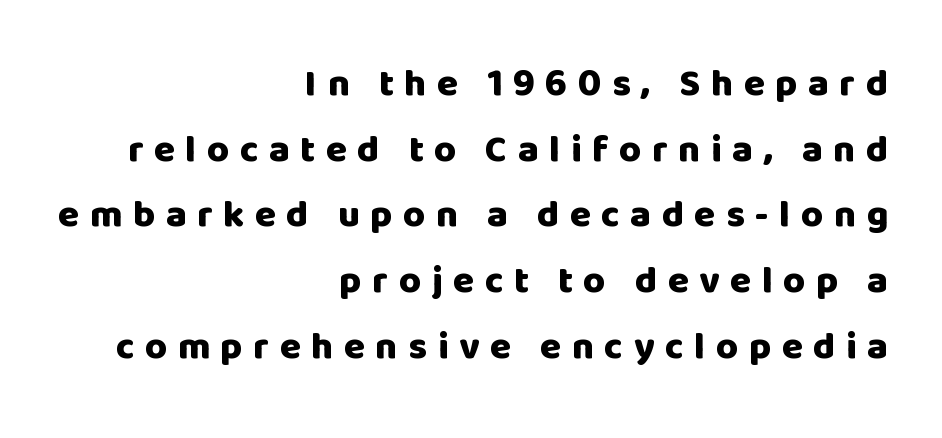
Q: Is the text bold? A: Yes.
Q: Is the text italic (slanted)? A: No, it is upright.
Q: Is the typeface a serif or a sans-serif typeface? A: Sans-serif.
Q: Is the text underlined? A: No.
Q: How is the paragraph aligned? A: Right-aligned.
Q: Is the spacing between letters normal or unusually wide? A: Unusually wide.
Q: Width (condensed, normal, or wide)? A: Normal.
Q: Stroke contrast? A: Low.
Q: x-height? A: Large.
Q: Monospaced? A: No.
